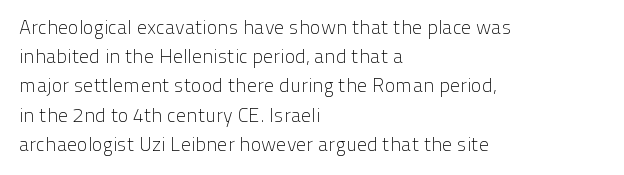
A normal amount of white space separates one row of letters from the next. The foot of each line stays bare and open. The ragged edge is on the right, which tells us the setting is flush left. This sample uses an upright cut, with every glyph sitting square on the baseline. No chunkiness to these letters — they're not bold. Does extra space separate the letters? No, they use regular spacing.
